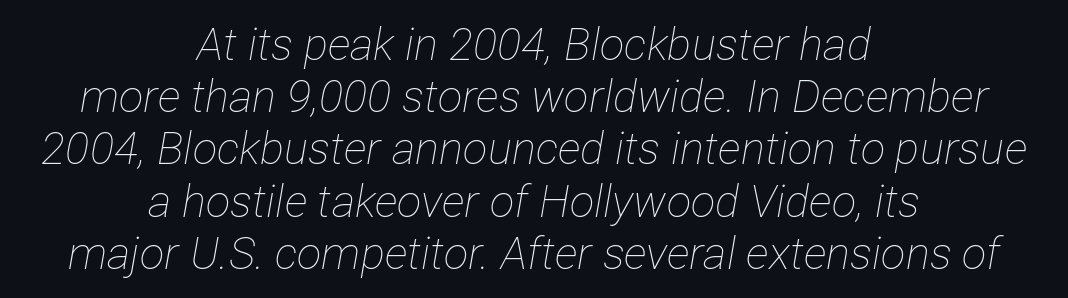
Q: Is the text bold? A: No.
Q: Is the text italic (slanted)? A: Yes, it leans right by about 12 degrees.
Q: Is the text underlined? A: No.
Q: How is the paragraph aligned? A: Centered.
Q: Is the spacing between letters normal or unusually wide? A: Normal.
Q: Width (condensed, normal, or wide)? A: Condensed.
Q: Stroke contrast? A: Low.
Q: x-height? A: Medium.
Q: Monospaced? A: No.
